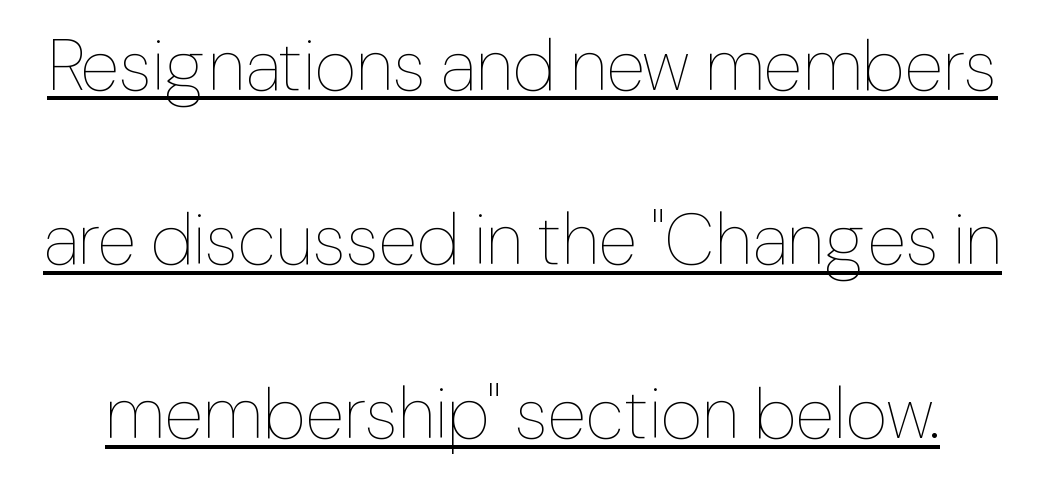
The image shows 72 px thin type, upright; set loose line spacing (2.42x), normal letter spacing, underlined; low stroke contrast and a medium x-height.
